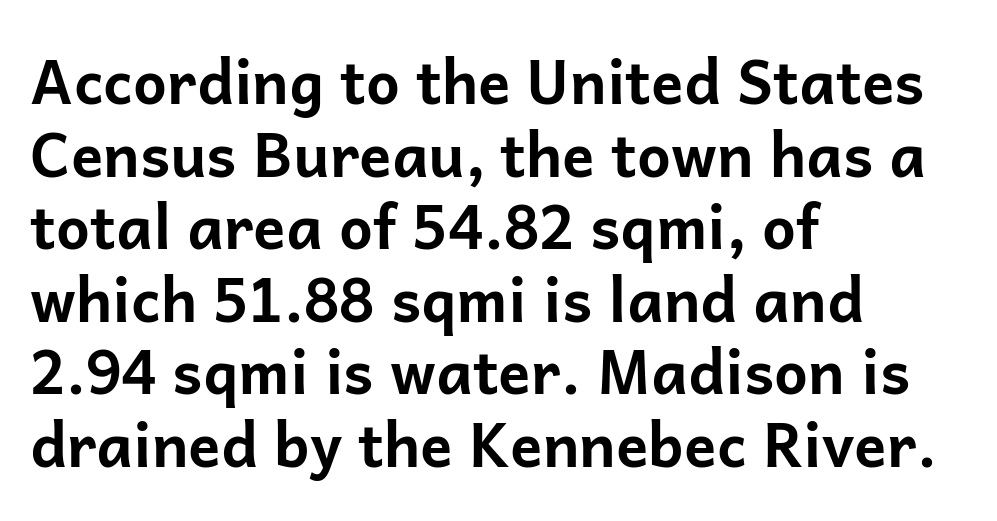
Q: Is the text bold? A: Yes.
Q: Is the text italic (slanted)? A: No, it is upright.
Q: Is the typeface a serif or a sans-serif typeface? A: Sans-serif.
Q: Is the text underlined? A: No.
Q: How is the paragraph aligned? A: Left-aligned.
Q: Is the spacing between letters normal or unusually wide? A: Normal.
Q: Width (condensed, normal, or wide)? A: Normal.
Q: Stroke contrast? A: Low.
Q: x-height? A: Medium.
Q: Monospaced? A: No.
